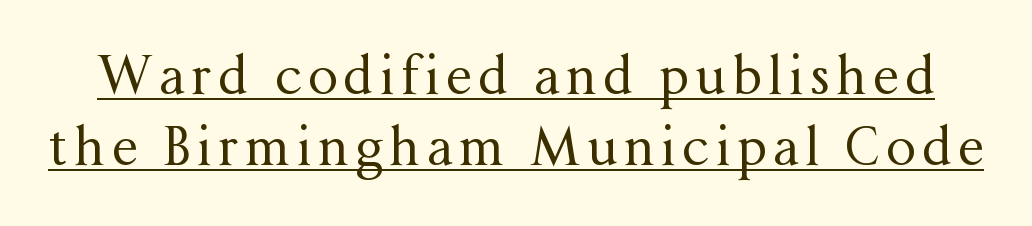
The image shows 53 px regular-weight serif type, upright; set normal line spacing (1.34x), underlined; medium stroke contrast and a medium x-height.
